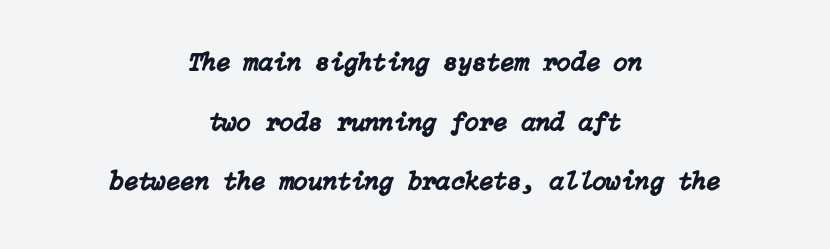
{"italic": "yes", "lean": "right", "slant_degrees": 15, "underline": "no", "align": "center", "line_spacing": "loose", "line_spacing_ratio": 2.29, "letter_spacing": "normal", "letter_spacing_em": 0.0, "glyph_px": 26}
